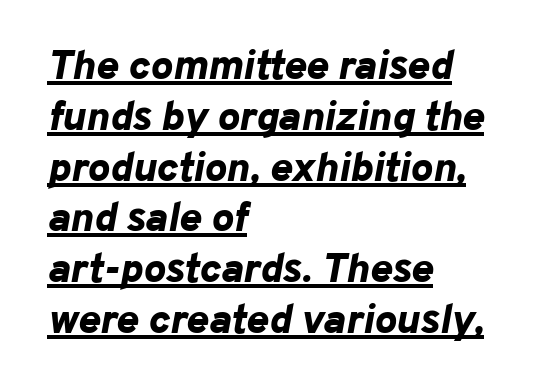
You could call the tracking neutral — neither tight nor loose. Proportional: the letters do not fall into vertical columns. The rag falls on the right side of this text block. Has an underline been added? It has. A typesetter would mark this as italic.
